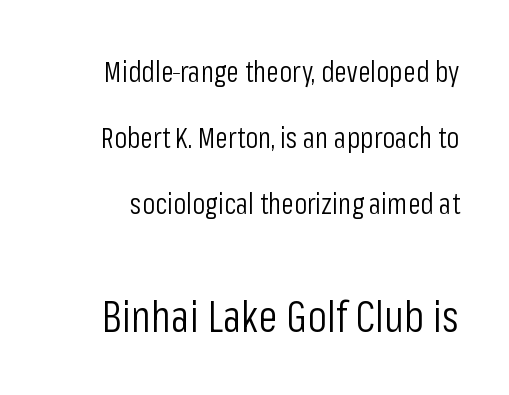
Q: Is the text bold? A: No.
Q: Is the text italic (slanted)? A: No, it is upright.
Q: Is the typeface a serif or a sans-serif typeface? A: Sans-serif.
Q: Is the text underlined? A: No.
Q: Is the spacing between letters normal or unusually wide? A: Normal.
Q: Is the spacing between lines tight, normal or loose? A: Loose.
Q: Which block of text is set in a larger size, the first (top) or the second (bottom)? A: The second (bottom) one.
Q: Width (condensed, normal, or wide)? A: Condensed.
Q: Stroke contrast? A: Low.
Q: x-height? A: Medium.
Q: Monospaced? A: No.
